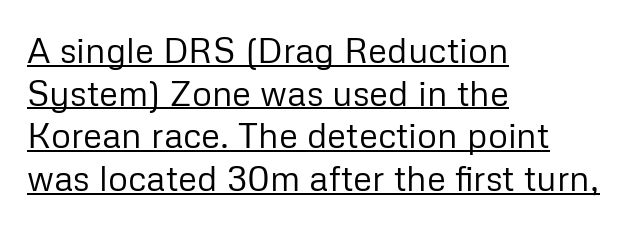
The image shows 35 px regular-weight sans-serif type, upright; set left-aligned, line spacing 1.22x, normal letter spacing, underlined; low stroke contrast and a medium x-height.
